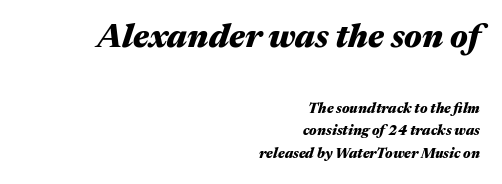
Q: Is the text bold? A: Yes.
Q: Is the text italic (slanted)? A: Yes, it leans right by about 17 degrees.
Q: Is the text underlined? A: No.
Q: How is the paragraph aligned? A: Right-aligned.
Q: Is the spacing between letters normal or unusually wide? A: Normal.
Q: Is the spacing between lines tight, normal or loose? A: Normal.
Q: Which block of text is set in a larger size, the first (top) or the second (bottom)? A: The first (top) one.
Q: Width (condensed, normal, or wide)? A: Wide.
Q: Stroke contrast? A: Medium.
Q: x-height? A: Medium.
Q: Monospaced? A: No.
